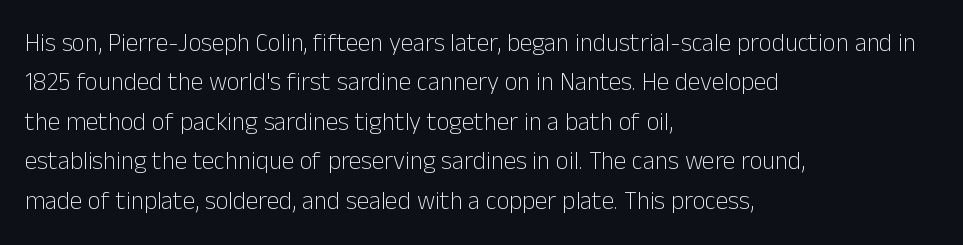
This block has exactly the height ordinary leading produces. Heft: none added — not bold. The face used here is rendered with its standard letterfit. Horizontally, the lines are justified to the leading edge only.
